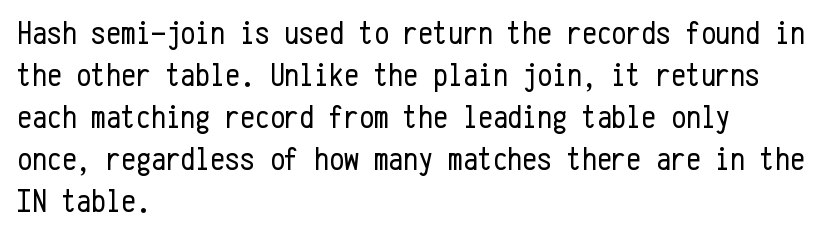
{"serif": "no", "italic": "no", "bold": "no", "weight": "regular", "width": "condensed", "stroke_contrast": "low", "x_height": "medium", "monospaced": "yes", "underline": "no", "align": "left", "line_spacing": "normal", "line_spacing_ratio": 1.27, "letter_spacing": "normal", "letter_spacing_em": 0.0, "glyph_px": 33}
